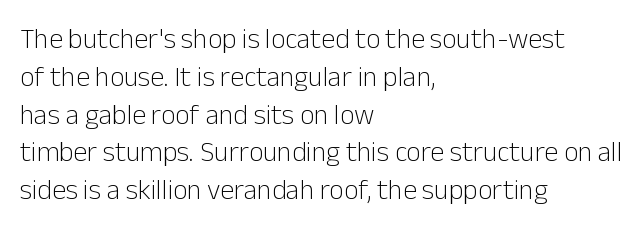
Q: Is the text bold? A: No.
Q: Is the text italic (slanted)? A: No, it is upright.
Q: Is the typeface a serif or a sans-serif typeface? A: Sans-serif.
Q: Is the text underlined? A: No.
Q: How is the paragraph aligned? A: Left-aligned.
Q: Is the spacing between letters normal or unusually wide? A: Normal.
Q: Is the spacing between lines tight, normal or loose? A: Normal.
Q: Width (condensed, normal, or wide)? A: Normal.
Q: Stroke contrast? A: Low.
Q: x-height? A: Medium.
Q: Monospaced? A: No.
